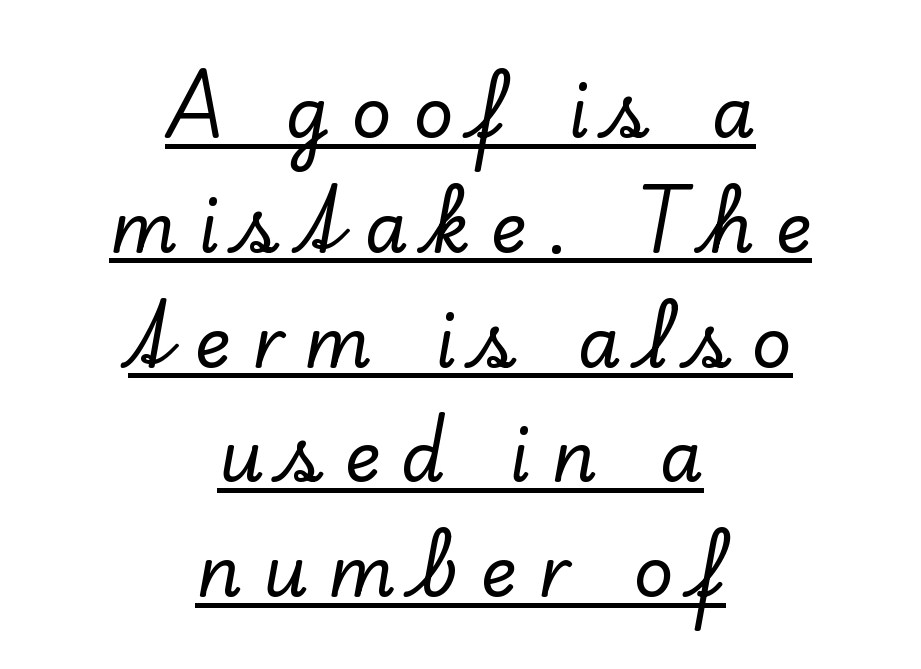
A typesetter would call this proportional, since set widths differ per character. Has an underline been added? It has. Interline gaps are of average width in this sample.
